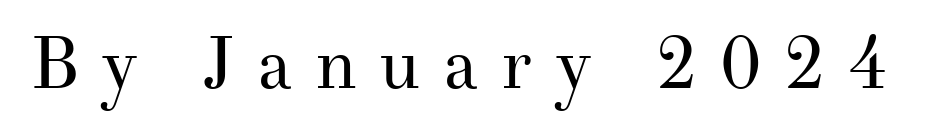
{"serif": "yes", "italic": "no", "bold": "no", "weight": "regular", "width": "normal", "stroke_contrast": "medium", "x_height": "small", "monospaced": "no", "underline": "no", "letter_spacing": "wide", "letter_spacing_em": 0.3, "glyph_px": 74}
